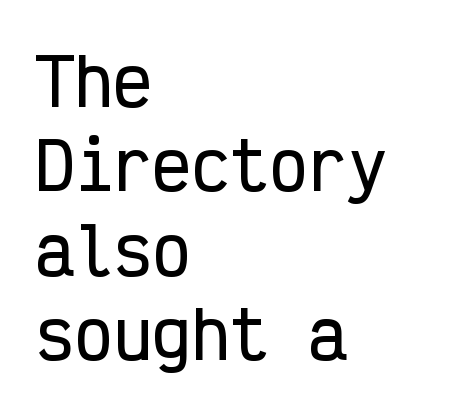
Anything drawn beneath the words? Only blank space. The setting favours the left margin, as ordinary paragraphs usually do. The specimen reads as upright at a glance. Spacing between characters is what you'd get straight out of the box.
